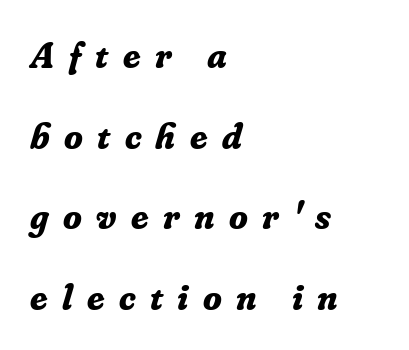
Q: Is the text bold? A: Yes.
Q: Is the text italic (slanted)? A: Yes, it leans right by about 16 degrees.
Q: Is the typeface a serif or a sans-serif typeface? A: Serif.
Q: Is the text underlined? A: No.
Q: How is the paragraph aligned? A: Left-aligned.
Q: Is the spacing between letters normal or unusually wide? A: Unusually wide.
Q: Is the spacing between lines tight, normal or loose? A: Loose.
Q: Width (condensed, normal, or wide)? A: Normal.
Q: Stroke contrast? A: Low.
Q: x-height? A: Small.
Q: Monospaced? A: No.
